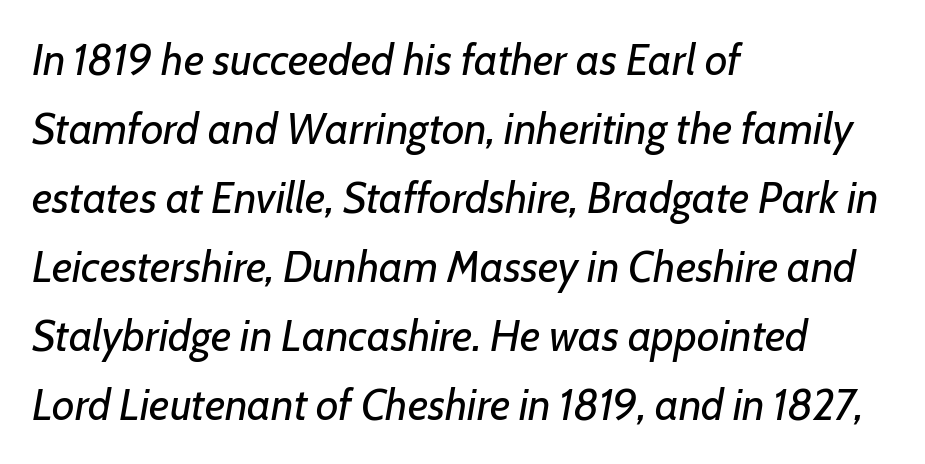
Q: Is the text bold? A: No.
Q: Is the text italic (slanted)? A: Yes, it leans right by about 7 degrees.
Q: Is the text underlined? A: No.
Q: How is the paragraph aligned? A: Left-aligned.
Q: Is the spacing between letters normal or unusually wide? A: Normal.
Q: Is the spacing between lines tight, normal or loose? A: Normal.
Q: Width (condensed, normal, or wide)? A: Normal.
Q: Stroke contrast? A: Low.
Q: x-height? A: Medium.
Q: Monospaced? A: No.
